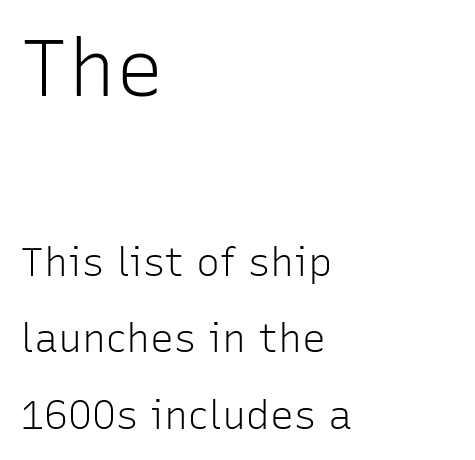
The image shows 80 px light sans-serif type, upright; set left-aligned, loose line spacing (1.92x), normal letter spacing, not underlined; the first (top) block is 2.0x larger; low stroke contrast and a medium x-height.
